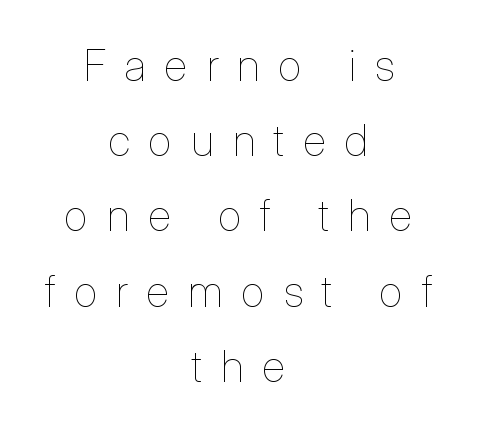
{"italic": "no", "bold": "no", "weight": "thin", "width": "condensed", "stroke_contrast": "low", "x_height": "medium", "monospaced": "no", "underline": "no", "align": "center", "line_spacing_ratio": 1.75, "letter_spacing": "wide", "letter_spacing_em": 0.45, "glyph_px": 43}
